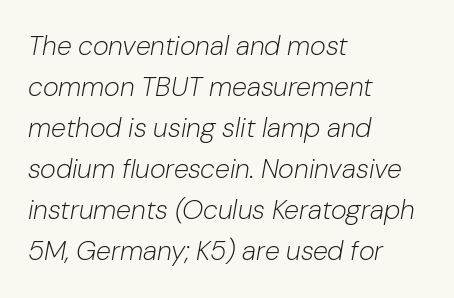
Italic: yes, the glyphs are oblique. Does the copy run flush right? No — it runs flush left. Underline: absent. Vertically, the passage feels balanced, rows spaced as you'd expect. The letters sit at their default tracking, neither squeezed nor spread.
